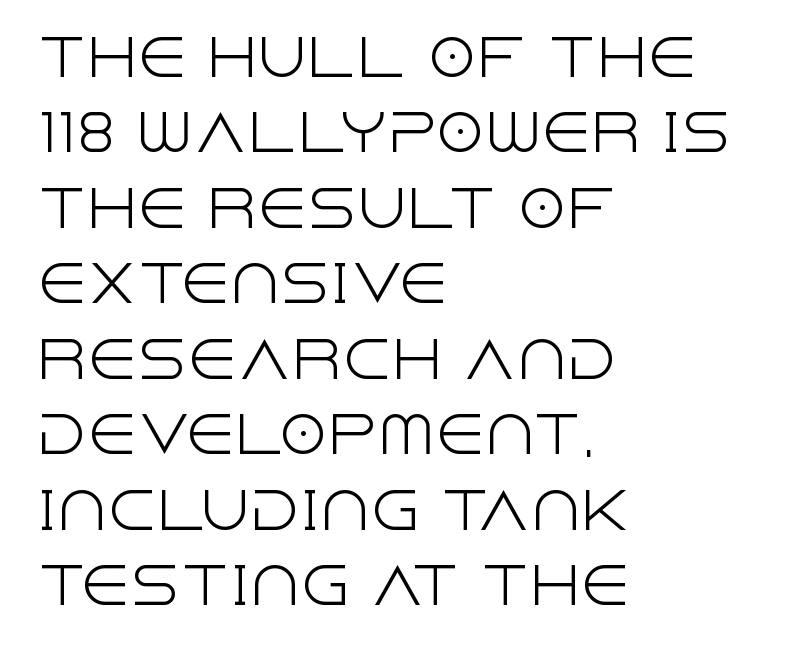
Q: Is the text bold? A: No.
Q: Is the text italic (slanted)? A: No, it is upright.
Q: Is the typeface a serif or a sans-serif typeface? A: Sans-serif.
Q: Is the text underlined? A: No.
Q: How is the paragraph aligned? A: Left-aligned.
Q: Is the spacing between letters normal or unusually wide? A: Normal.
Q: Is the spacing between lines tight, normal or loose? A: Normal.
Q: Width (condensed, normal, or wide)? A: Normal.
Q: x-height? A: Large.
Q: Monospaced? A: No.
